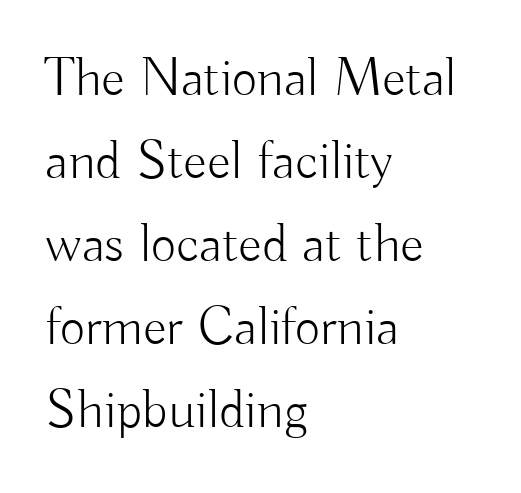
Tall strokes in this sample are plumb rather than angled. Type without underlining. Observe the absence of serifs on each vertical stroke in this sample. Here the designer chose a conventional face with non-uniform glyph widths. Leading: standard. No chunkiness to these letters — they're not bold.
